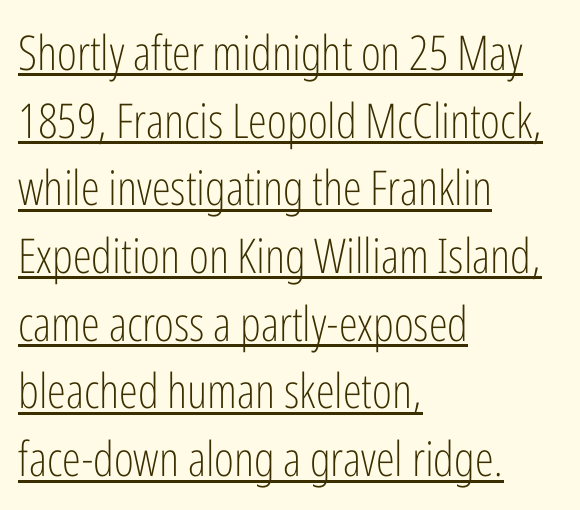
The setting favours the left margin, as ordinary paragraphs usually do. The weight tops out at a normal text grade. Note the varied advance widths — an 'i' is clearly narrower than an 'm'. The characters display no serif detailing; their extremities are plain. The rendering uses the underline text-decoration.
